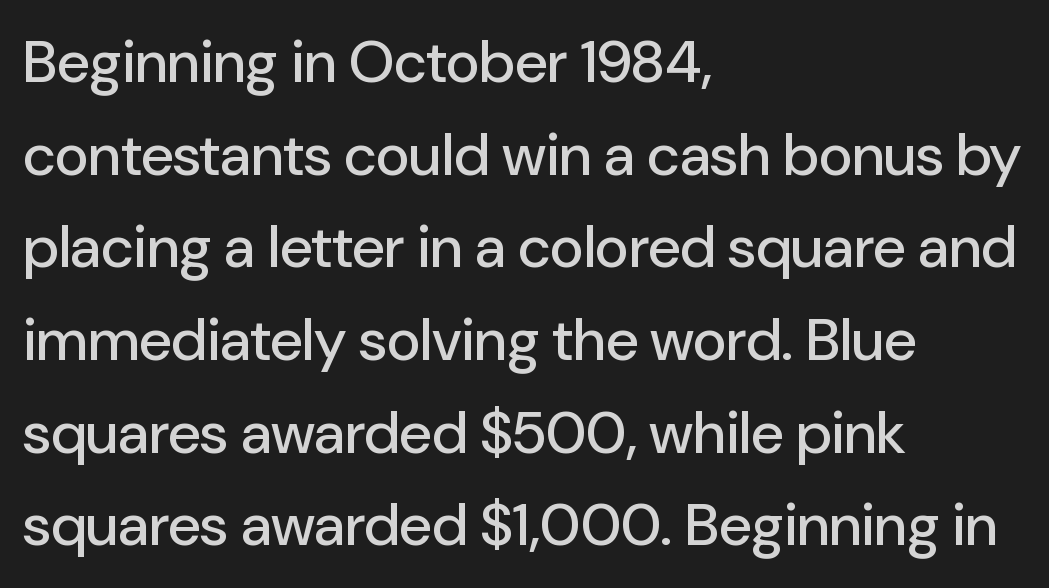
{"serif": "no", "italic": "no", "width": "normal", "stroke_contrast": "low", "x_height": "medium", "monospaced": "no", "underline": "no", "align": "left", "line_spacing": "normal", "line_spacing_ratio": 1.57, "letter_spacing": "normal", "letter_spacing_em": 0.0, "glyph_px": 59}
